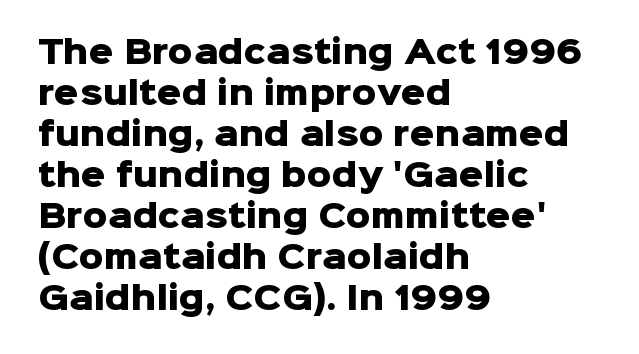
Q: Is the text bold? A: Yes.
Q: Is the text italic (slanted)? A: No, it is upright.
Q: Is the typeface a serif or a sans-serif typeface? A: Sans-serif.
Q: Is the text underlined? A: No.
Q: How is the paragraph aligned? A: Left-aligned.
Q: Is the spacing between letters normal or unusually wide? A: Normal.
Q: Is the spacing between lines tight, normal or loose? A: Normal.
Q: Width (condensed, normal, or wide)? A: Normal.
Q: Stroke contrast? A: Low.
Q: x-height? A: Medium.
Q: Monospaced? A: No.
